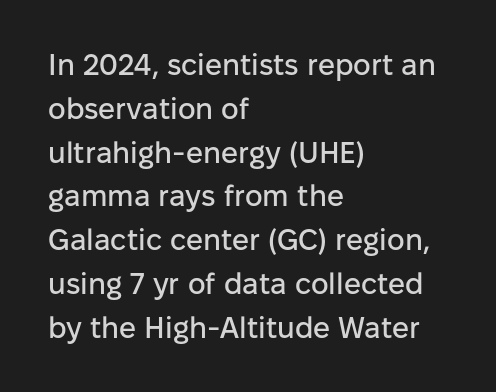
The letterforms sit shoulder to shoulder at normal distance. Is there any slant? The stems are plumb. Each row of text sits above clean, open space. Does the copy run flush right? No — it runs flush left. Regarding leading, the lines here are spaced in the standard way.
